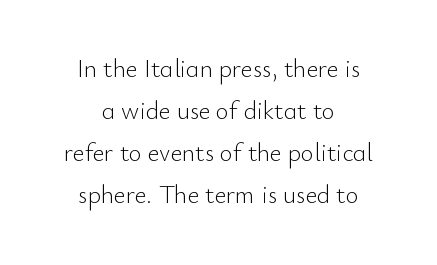
Q: Is the text bold? A: No.
Q: Is the text italic (slanted)? A: No, it is upright.
Q: Is the text underlined? A: No.
Q: How is the paragraph aligned? A: Centered.
Q: Is the spacing between letters normal or unusually wide? A: Normal.
Q: Is the spacing between lines tight, normal or loose? A: Normal.
